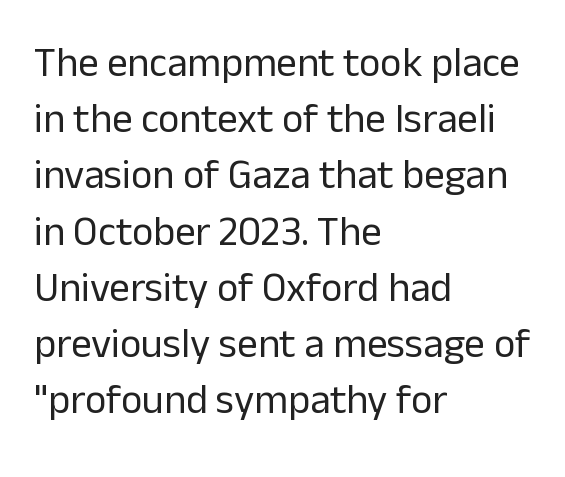
Casual observation: everything's shoved over to the left. The space beneath each line is pristine and unruled. Horizontal bands of white between lines are of average thickness. Check where the strokes stop: nothing finishes them off — pure sans. Does the lettering tilt? It doesn't — this is upright.
